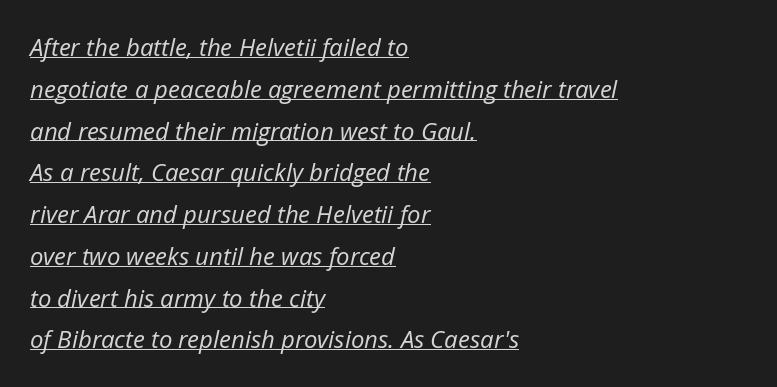
{"italic": "yes", "lean": "right", "slant_degrees": 12, "bold": "no", "underline": "yes", "align": "left", "line_spacing_ratio": 1.74, "letter_spacing": "normal", "letter_spacing_em": 0.0, "glyph_px": 24}
